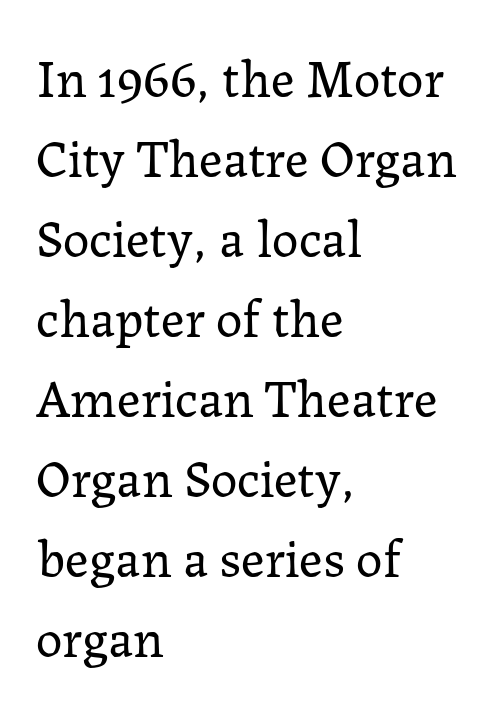
{"serif": "yes", "italic": "no", "bold": "no", "weight": "regular", "width": "normal", "stroke_contrast": "low", "x_height": "medium", "monospaced": "no", "underline": "no", "align": "left", "line_spacing": "normal", "line_spacing_ratio": 1.51, "letter_spacing": "normal", "letter_spacing_em": 0.0, "glyph_px": 53}
